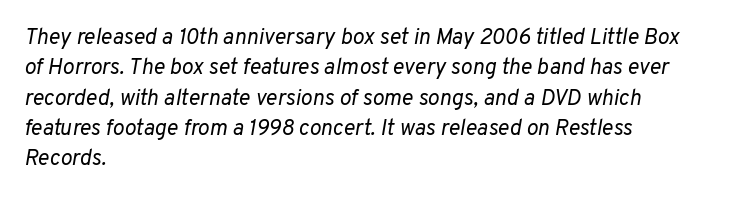
The image shows 22 px text type, italic (leaning right); set left-aligned, normal line spacing (1.38x), normal letter spacing, not underlined.
